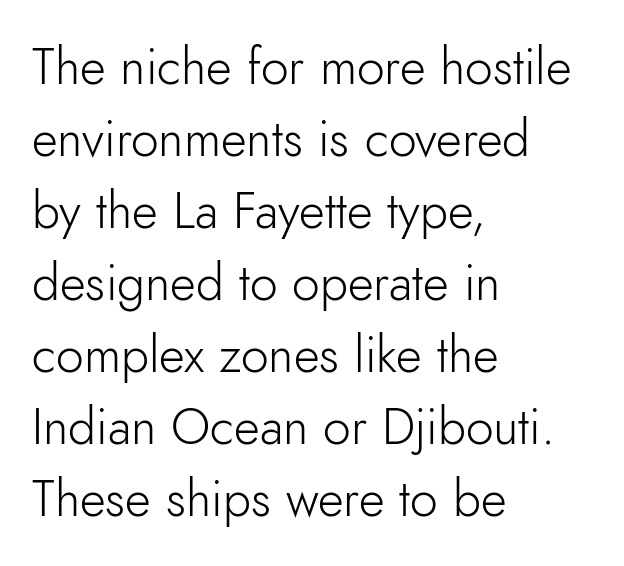
{"serif": "no", "italic": "no", "bold": "no", "weight": "light", "width": "normal", "stroke_contrast": "low", "x_height": "small", "monospaced": "no", "underline": "no", "align": "left", "line_spacing": "normal", "line_spacing_ratio": 1.44, "letter_spacing": "normal", "letter_spacing_em": 0.0, "glyph_px": 50}
